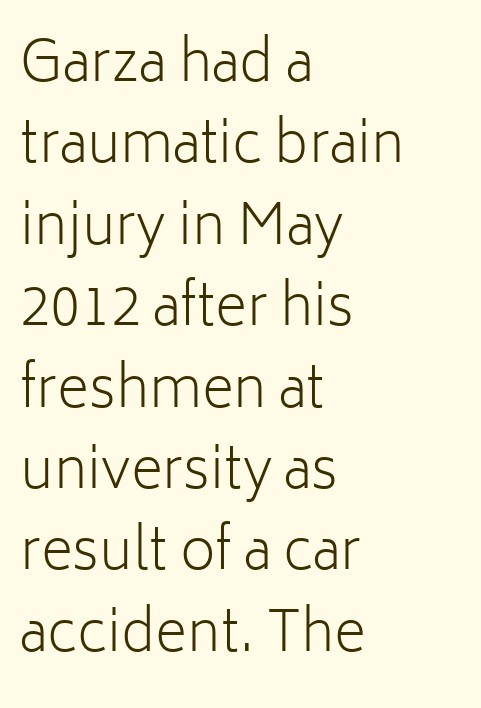
Unlike a traditional serif, this face leaves its strokes unadorned. Line beginnings align vertically; line endings do not. Here the designer chose a conventional face with non-uniform glyph widths. The foot of each line stays bare and open. Vertical stems look standard width or narrower in stroke. Observe the ordinary spacing: letters are neighbours, not strangers.
